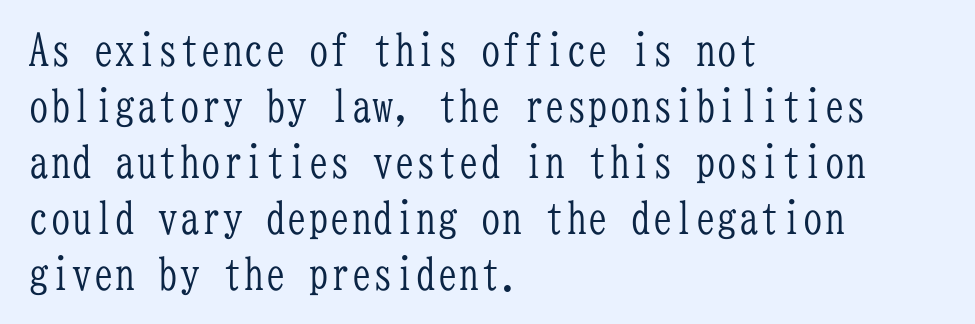
{"serif": "yes", "italic": "no", "bold": "no", "weight": "light", "width": "condensed", "stroke_contrast": "low", "x_height": "medium", "monospaced": "yes", "underline": "no", "align": "left", "line_spacing": "normal", "line_spacing_ratio": 1.3, "letter_spacing": "normal", "letter_spacing_em": 0.0, "glyph_px": 43}
